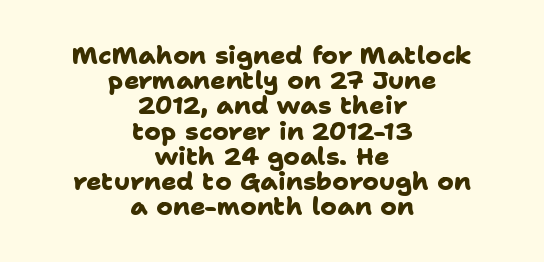
The image shows 25 px bold type; set centered, tight line spacing (1.01x), normal letter spacing, not underlined.
